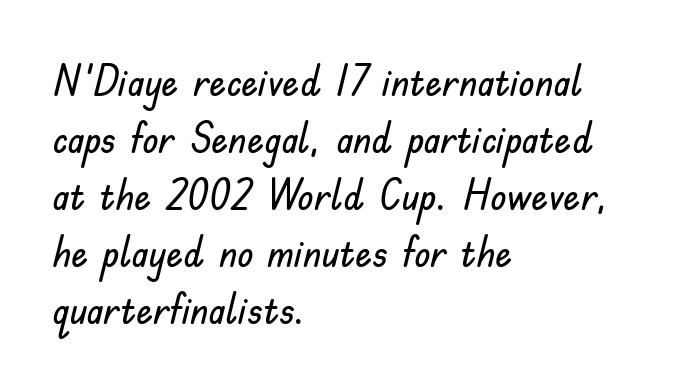
The zone under the glyphs is completely vacant. Do the characters align in a grid? No, the font is proportional. Every row of glyphs begins at an identical x-position on the left. Reading down the column, the eye jumps a familiar distance to each next line.
